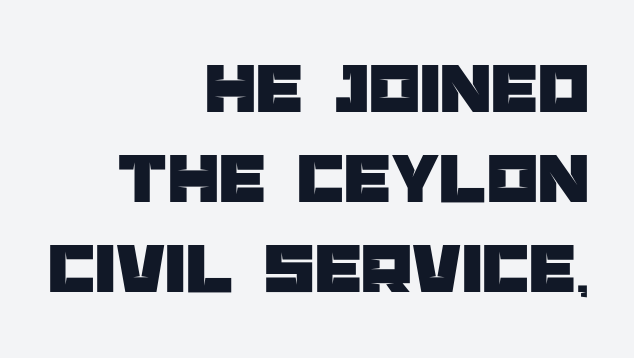
The image shows 73 px sans-serif type, upright; set right-aligned, line spacing 1.23x, normal letter spacing, not underlined; low stroke contrast and a large x-height.
